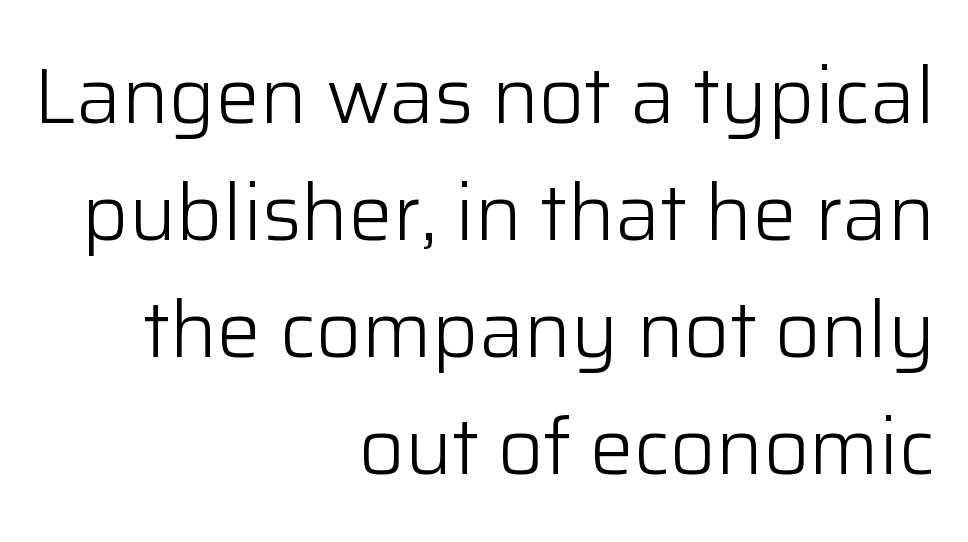
A clean baseline with only descenders dipping below it. Glyph-to-glyph distance matches everyday printed text. The text block is weighted toward the right margin, trailing off unevenly leftward. Think of a printed novel: that variable character pitch is what you see here.
